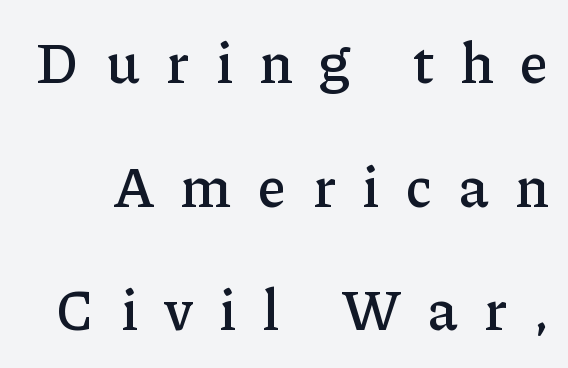
You can tell from the footed stems that serif type was used. The tracking reads as deliberately expanded to a designer's eye. Every character sits straight up, as roman type does. The face used here is proportionally spaced, like ordinary book or web type. Honestly, there is no underline to notice here at all. Leading: increased.
